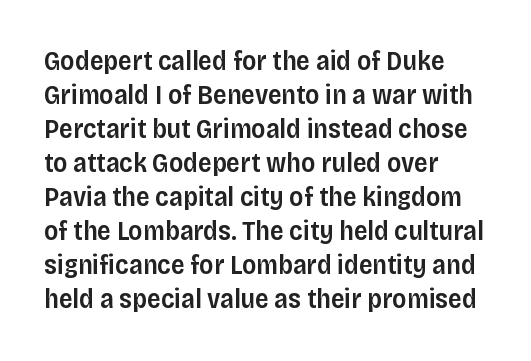
{"italic": "no", "bold": "semi", "underline": "no", "align": "left", "line_spacing": "normal", "line_spacing_ratio": 1.26, "letter_spacing": "normal", "letter_spacing_em": 0.0, "glyph_px": 27}
